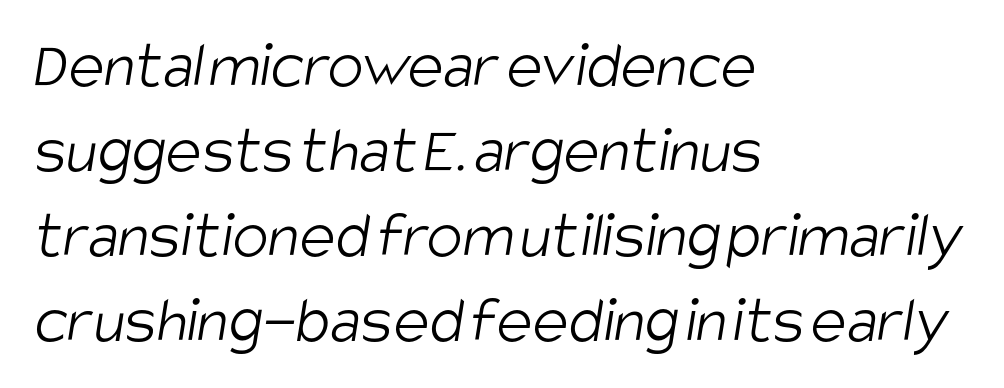
Q: Is the text bold? A: No.
Q: Is the typeface a serif or a sans-serif typeface? A: Sans-serif.
Q: Is the text underlined? A: No.
Q: How is the paragraph aligned? A: Left-aligned.
Q: Is the spacing between letters normal or unusually wide? A: Normal.
Q: Is the spacing between lines tight, normal or loose? A: Normal.
Q: Width (condensed, normal, or wide)? A: Condensed.
Q: Stroke contrast? A: Low.
Q: x-height? A: Large.
Q: Monospaced? A: No.
